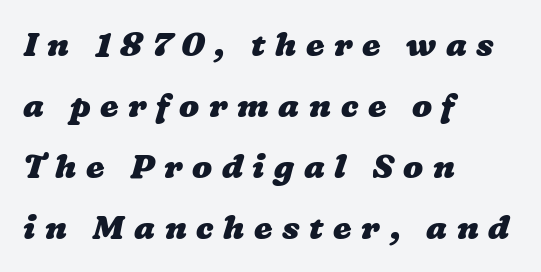
{"bold": "yes", "weight": "heavy", "width": "wide", "stroke_contrast": "low", "x_height": "medium", "monospaced": "no", "underline": "no", "align": "left", "line_spacing_ratio": 1.85, "letter_spacing": "wide", "letter_spacing_em": 0.29, "glyph_px": 33}
